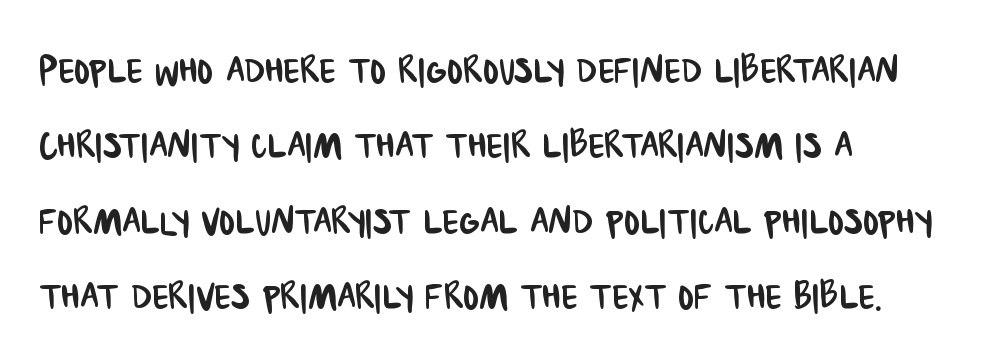
The zone under the glyphs is completely vacant. Each letter keeps its own natural width here, so spacing adapts to shape. Regarding leading, the lines here are spaced in the standard way. Standard letterfit; no display-style spreading of the glyphs. Compared with a centered layout, this one pins lines to the left instead.
